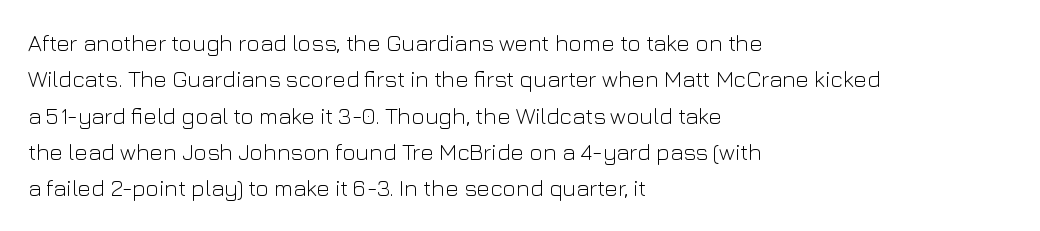
{"italic": "no", "bold": "no", "underline": "no", "align": "left", "line_spacing": "normal", "line_spacing_ratio": 1.58, "letter_spacing": "normal", "letter_spacing_em": 0.0, "glyph_px": 23}
